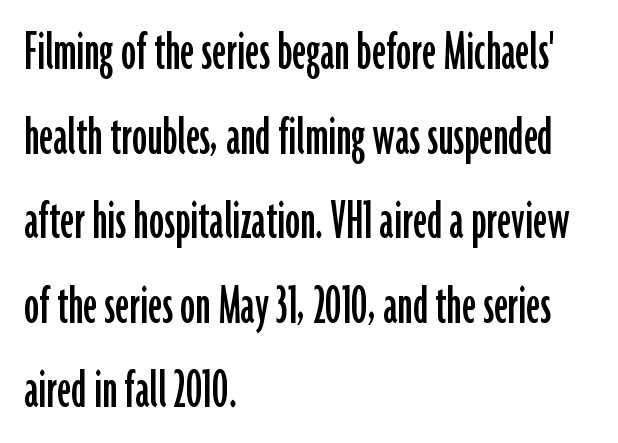
{"serif": "no", "italic": "no", "width": "condensed", "stroke_contrast": "low", "x_height": "medium", "monospaced": "no", "underline": "no", "align": "left", "line_spacing": "normal", "line_spacing_ratio": 1.41, "letter_spacing": "normal", "letter_spacing_em": 0.0, "glyph_px": 60}
